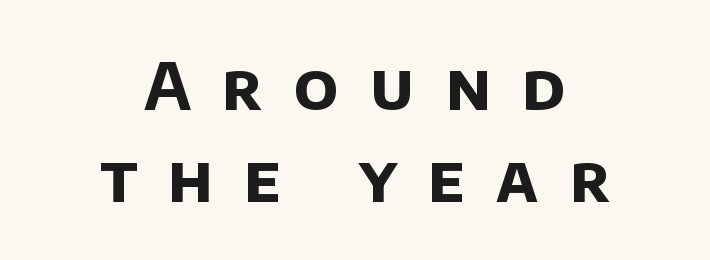
{"serif": "no", "bold": "yes", "weight": "bold", "width": "normal", "stroke_contrast": "low", "x_height": "large", "monospaced": "no", "underline": "no", "align": "center", "line_spacing": "normal", "line_spacing_ratio": 1.41, "letter_spacing": "wide", "letter_spacing_em": 0.48, "glyph_px": 65}
